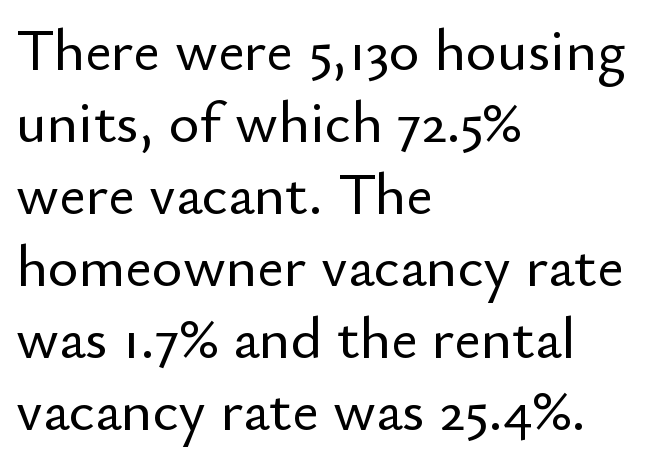
Q: Is the text italic (slanted)? A: No, it is upright.
Q: Is the typeface a serif or a sans-serif typeface? A: Sans-serif.
Q: Is the text underlined? A: No.
Q: How is the paragraph aligned? A: Left-aligned.
Q: Is the spacing between letters normal or unusually wide? A: Normal.
Q: Width (condensed, normal, or wide)? A: Normal.
Q: Stroke contrast? A: Low.
Q: x-height? A: Small.
Q: Monospaced? A: No.
